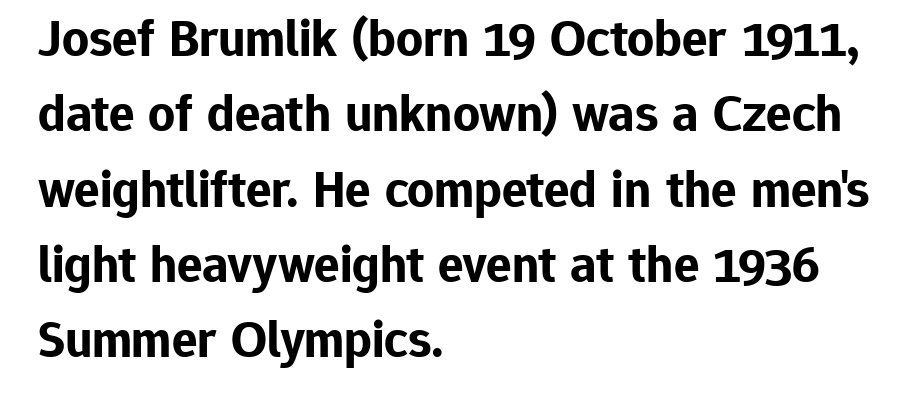
Q: Is the text bold? A: Yes.
Q: Is the text italic (slanted)? A: No, it is upright.
Q: Is the typeface a serif or a sans-serif typeface? A: Sans-serif.
Q: Is the text underlined? A: No.
Q: How is the paragraph aligned? A: Left-aligned.
Q: Is the spacing between letters normal or unusually wide? A: Normal.
Q: Is the spacing between lines tight, normal or loose? A: Normal.
Q: Width (condensed, normal, or wide)? A: Normal.
Q: Stroke contrast? A: Low.
Q: x-height? A: Medium.
Q: Monospaced? A: No.
